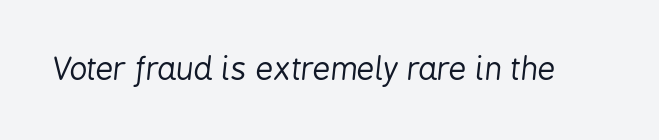
The image shows 31 px regular-weight, condensed type, italic (leaning right); set normal letter spacing, not underlined; low stroke contrast and a medium x-height.
